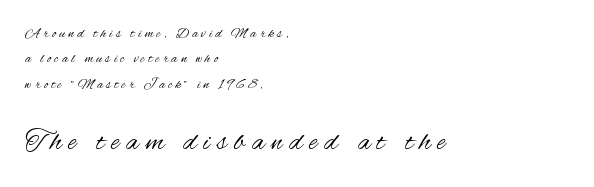
Does the type have serifs? No, each stem ends abruptly. Display-style spreading of the glyphs; the letterfit is very open. No chunkiness to these letters — they're not bold.
